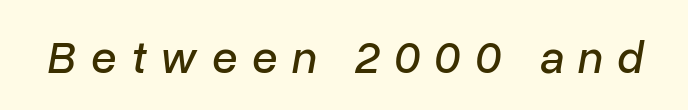
The image shows 46 px text type, italic (leaning right); set unusually wide letter spacing (+0.31 em), not underlined; low stroke contrast and a medium x-height.
